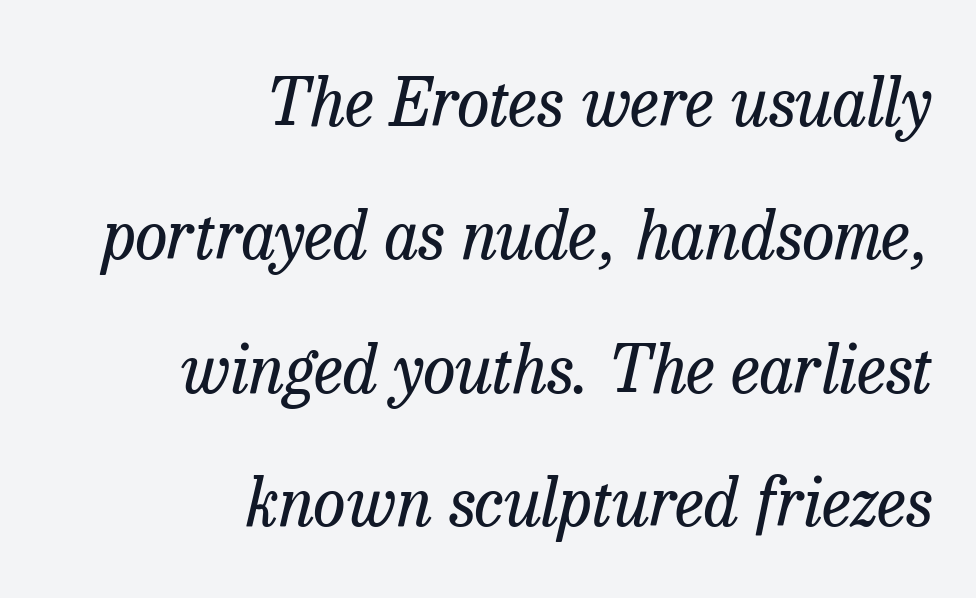
Q: Is the text bold? A: No.
Q: Is the text italic (slanted)? A: Yes, it leans right by about 13 degrees.
Q: Is the typeface a serif or a sans-serif typeface? A: Serif.
Q: Is the text underlined? A: No.
Q: How is the paragraph aligned? A: Right-aligned.
Q: Is the spacing between letters normal or unusually wide? A: Normal.
Q: Is the spacing between lines tight, normal or loose? A: Loose.
Q: Width (condensed, normal, or wide)? A: Normal.
Q: Stroke contrast? A: Low.
Q: x-height? A: Medium.
Q: Monospaced? A: No.
